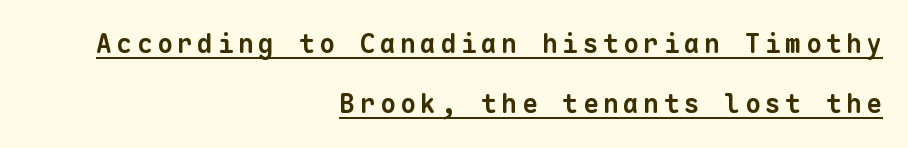
Compared with undecorated copy, this sample adds a rule below the words. The glyphs have the mass of a bold cut. Typeset ragged left — the right edge is the straight one. The passage shown stacks its lines with a broad gap.
